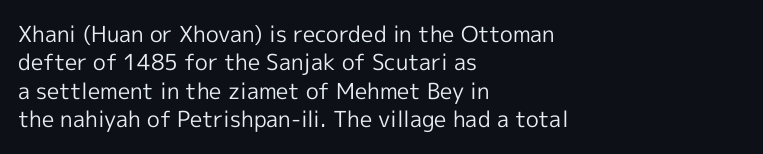
Q: Is the text bold? A: No.
Q: Is the text italic (slanted)? A: No, it is upright.
Q: Is the text underlined? A: No.
Q: How is the paragraph aligned? A: Left-aligned.
Q: Is the spacing between letters normal or unusually wide? A: Normal.
Q: Is the spacing between lines tight, normal or loose? A: Normal.
